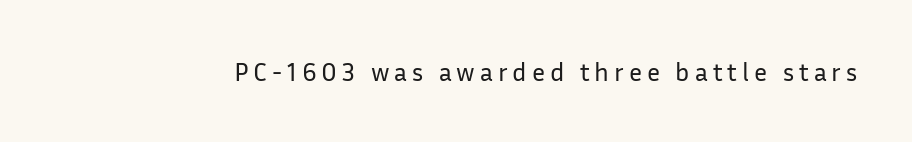
On a weight scale, this lands at 450 or below. The gap between lines stays unmarked. Notice how the stems are strictly vertical — no italics here.
